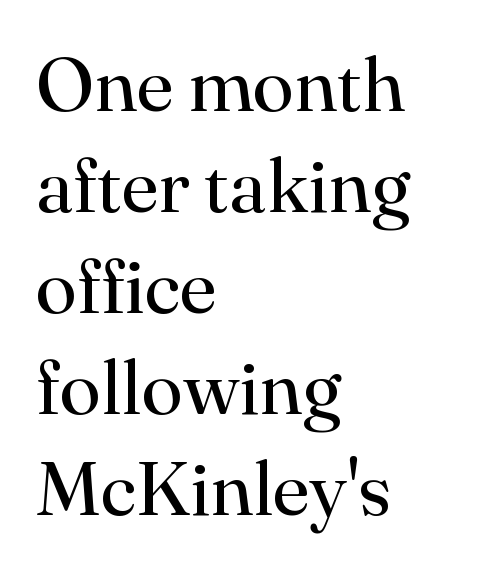
The typeface has the unassuming heft of standard copy or less. What stands out about the letter spacing? Nothing — it is the standard amount. This rendering uses left alignment, leaving the right contour irregular. A typesetter would mark this as roman, not italic. Old-style or modern, the face here clearly has serifs. Underline: absent.
